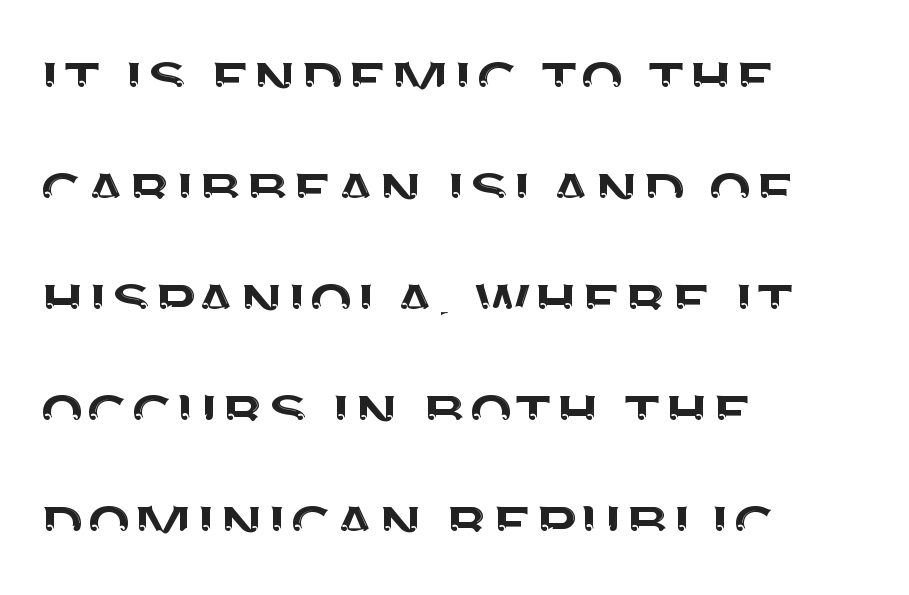
The line-height multiplier appears to be the usual default. Tracking value appears to be zero — textbook default spacing. Character widths vary here, with narrow letters taking less room than wide ones. Posture: straight, roman, zero tilt. Bare-footed words on every line. These lines are composed in type without serifs.
